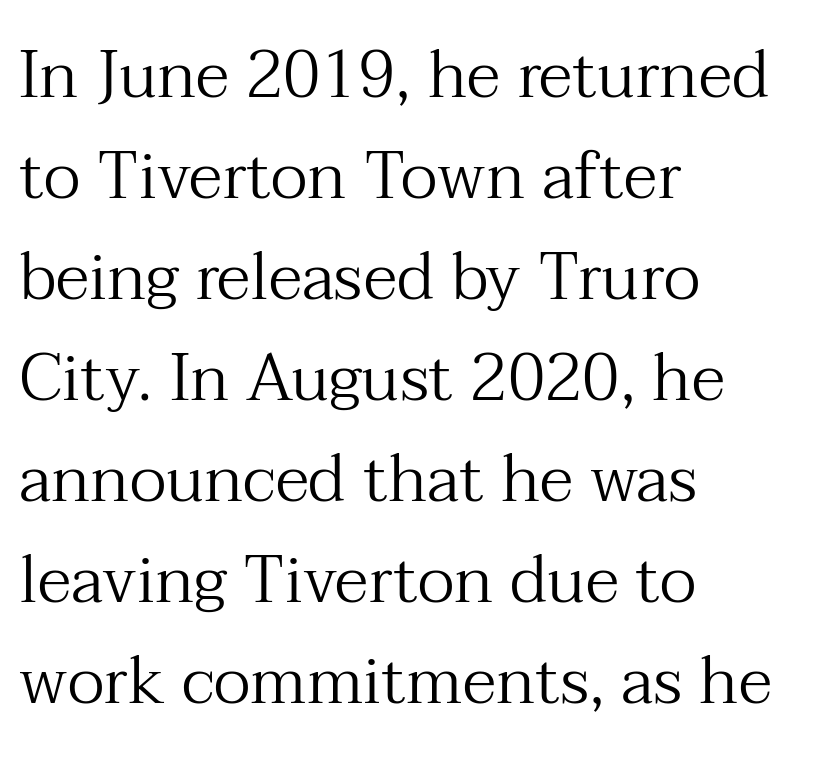
Q: Is the text bold? A: No.
Q: Is the text italic (slanted)? A: No, it is upright.
Q: Is the typeface a serif or a sans-serif typeface? A: Serif.
Q: Is the text underlined? A: No.
Q: How is the paragraph aligned? A: Left-aligned.
Q: Is the spacing between letters normal or unusually wide? A: Normal.
Q: Is the spacing between lines tight, normal or loose? A: Normal.
Q: Width (condensed, normal, or wide)? A: Normal.
Q: Stroke contrast? A: Medium.
Q: x-height? A: Medium.
Q: Monospaced? A: No.
